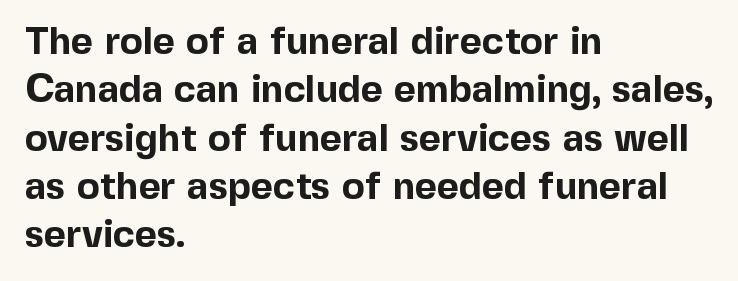
What's the leading like? Ordinary, nothing unusual. A full-strength bold gives these letters their thick strokes. Horizontal alignment here is leftward, the default for most running prose. Varying glyph widths throughout — classic text-font behaviour. The baseline area is clear. The letters stand straight up with perfectly vertical stems.
